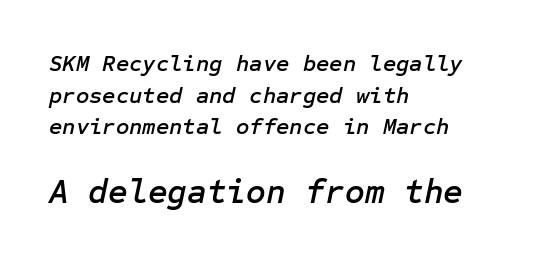
{"italic": "yes", "lean": "right", "slant_degrees": 12, "width": "normal", "stroke_contrast": "low", "x_height": "medium", "underline": "no", "align": "left", "line_spacing": "normal", "line_spacing_ratio": 1.38, "letter_spacing": "normal", "letter_spacing_em": 0.0, "larger_block": "second", "size_ratio": 1.48, "glyph_px": 34}
